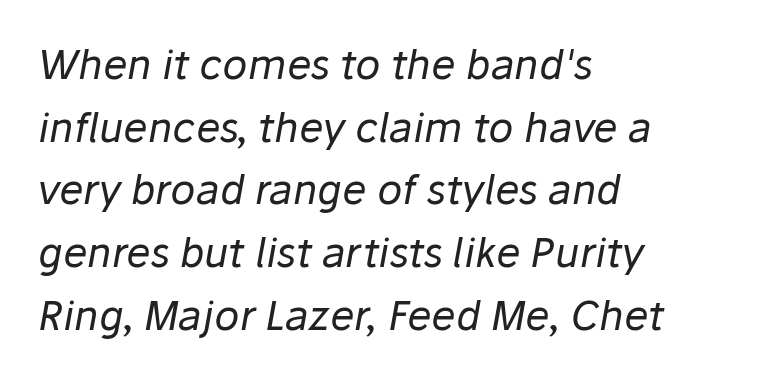
Q: Is the text bold? A: No.
Q: Is the text italic (slanted)? A: Yes, it leans right by about 10 degrees.
Q: Is the text underlined? A: No.
Q: How is the paragraph aligned? A: Left-aligned.
Q: Is the spacing between letters normal or unusually wide? A: Normal.
Q: Is the spacing between lines tight, normal or loose? A: Normal.
Q: Width (condensed, normal, or wide)? A: Normal.
Q: Stroke contrast? A: Low.
Q: x-height? A: Medium.
Q: Monospaced? A: No.
